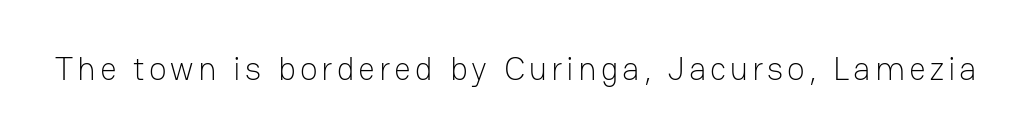
Spacing verdict: proportional, widths tailored to each character. I'd call this a sans setting — the letters go barefoot. Nope, not italic — everything's standing straight. The words here are not underlined. Stems and bowls with no extra thickness — not bold.
